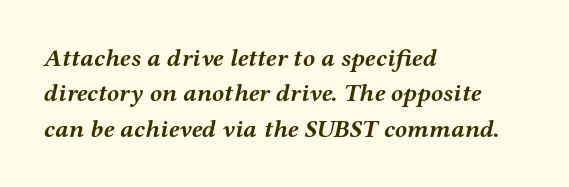
The image shows 25 px bold type, italic (leaning right); set left-aligned, normal line spacing (1.42x), normal letter spacing, not underlined.
